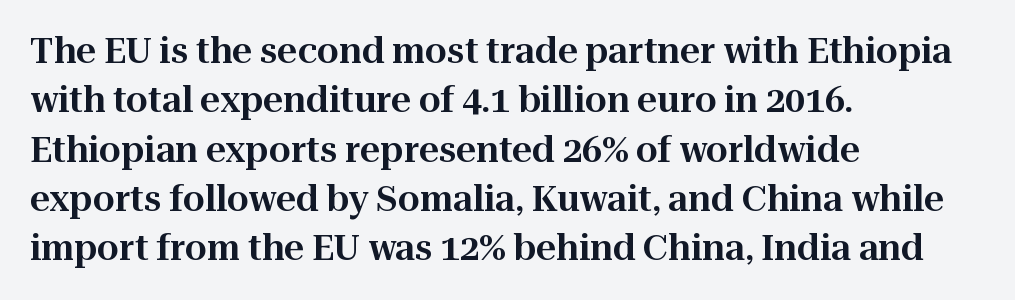
The image shows 35 px serif type, upright; set left-aligned, normal line spacing (1.41x), normal letter spacing, not underlined; high stroke contrast and a medium x-height.
